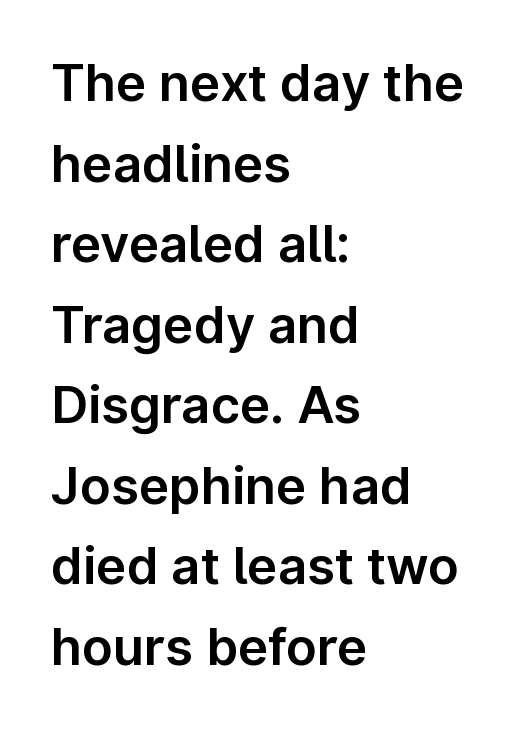
The designer left line spacing at the default. This sample has the flowing, uneven cadence of proportional lettering. Standard letterfit; no display-style spreading of the glyphs. This is the regular roman posture of the typeface.
